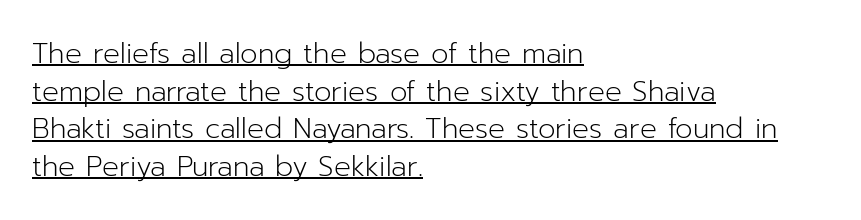
The image shows 28 px light sans-serif type, upright; set left-aligned, normal line spacing (1.34x), normal letter spacing, underlined; low stroke contrast and a medium x-height.
